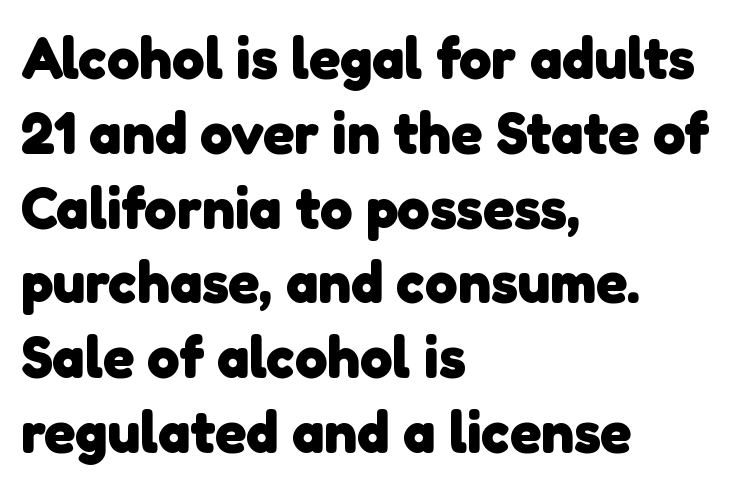
{"serif": "no", "bold": "yes", "weight": "heavy", "width": "normal", "stroke_contrast": "low", "x_height": "medium", "monospaced": "no", "underline": "no", "align": "left", "line_spacing": "normal", "line_spacing_ratio": 1.29, "letter_spacing": "normal", "letter_spacing_em": 0.0, "glyph_px": 58}
